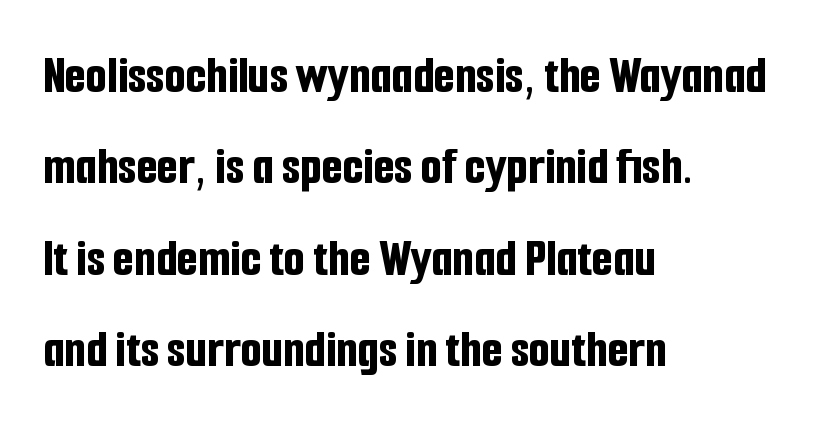
The image shows 54 px bold, condensed sans-serif type, upright; set left-aligned, normal line spacing (1.69x), normal letter spacing, not underlined; low stroke contrast and a medium x-height.
